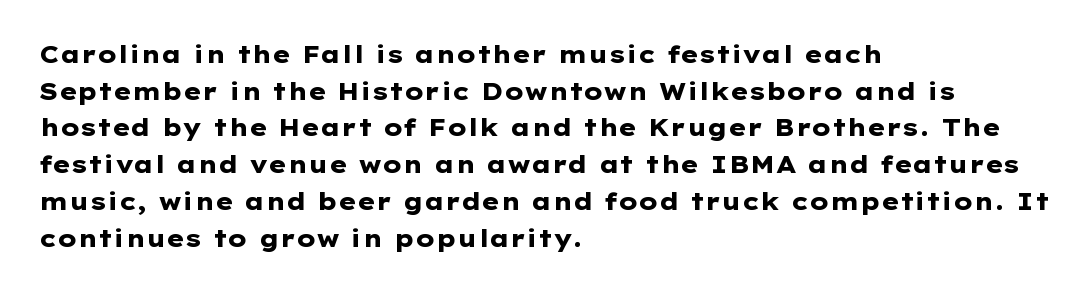
Q: Is the text bold? A: Yes.
Q: Is the text italic (slanted)? A: No, it is upright.
Q: Is the text underlined? A: No.
Q: How is the paragraph aligned? A: Left-aligned.
Q: Is the spacing between letters normal or unusually wide? A: Normal.
Q: Is the spacing between lines tight, normal or loose? A: Normal.
